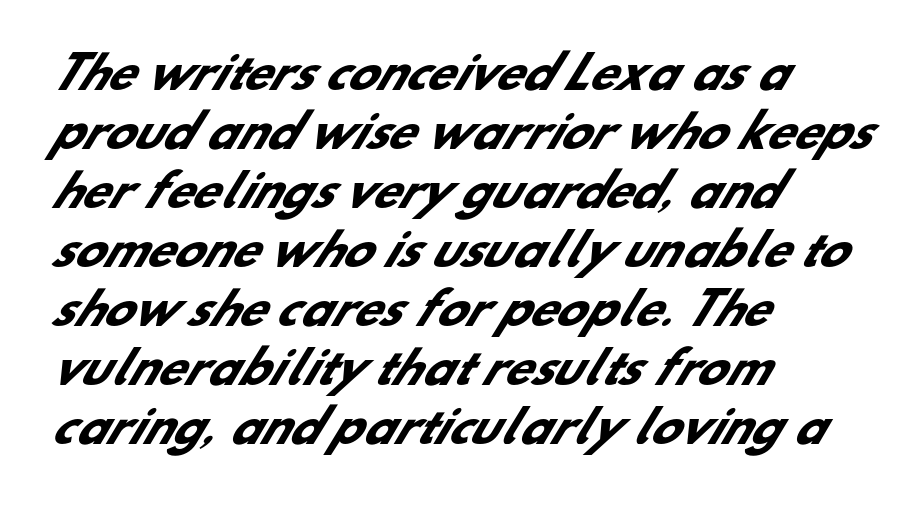
{"serif": "no", "bold": "yes", "weight": "heavy", "width": "normal", "stroke_contrast": "low", "x_height": "small", "monospaced": "no", "underline": "no", "align": "left", "line_spacing": "normal", "line_spacing_ratio": 1.34, "letter_spacing": "normal", "letter_spacing_em": 0.0, "glyph_px": 44}
